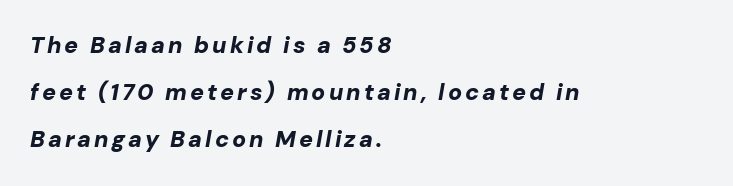
Q: Is the text bold? A: Yes.
Q: Is the text italic (slanted)? A: Yes, it leans right by about 10 degrees.
Q: Is the text underlined? A: No.
Q: How is the paragraph aligned? A: Left-aligned.
Q: Is the spacing between lines tight, normal or loose? A: Loose.
